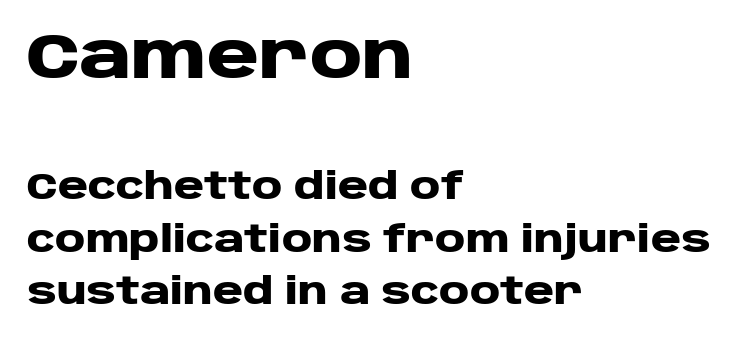
{"serif": "no", "italic": "no", "bold": "yes", "weight": "heavy", "width": "wide", "stroke_contrast": "low", "x_height": "large", "monospaced": "no", "underline": "no", "align": "left", "line_spacing": "normal", "line_spacing_ratio": 1.42, "letter_spacing": "normal", "letter_spacing_em": 0.0, "larger_block": "first", "size_ratio": 1.73, "glyph_px": 64}
